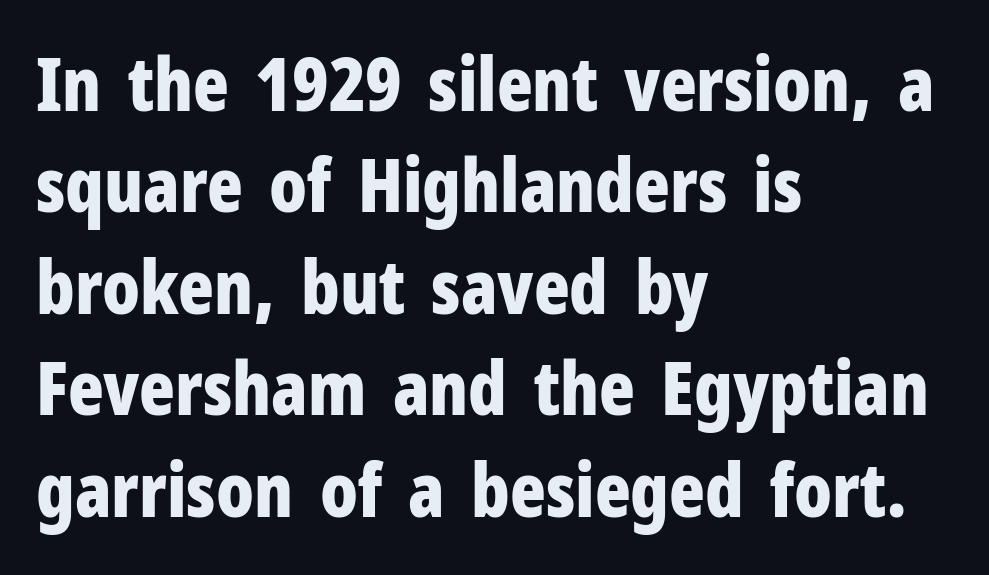
Q: Is the text bold? A: Yes.
Q: Is the text italic (slanted)? A: No, it is upright.
Q: Is the typeface a serif or a sans-serif typeface? A: Sans-serif.
Q: Is the text underlined? A: No.
Q: How is the paragraph aligned? A: Left-aligned.
Q: Is the spacing between letters normal or unusually wide? A: Normal.
Q: Is the spacing between lines tight, normal or loose? A: Normal.
Q: Width (condensed, normal, or wide)? A: Condensed.
Q: Stroke contrast? A: Low.
Q: x-height? A: Medium.
Q: Monospaced? A: No.
